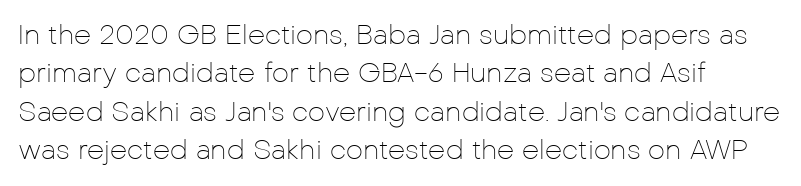
Every row of glyphs begins at an identical x-position on the left. A roman cut, with each character standing at attention. Does the leading feel generous? No, just average. The tracking reads as untouched default to a designer's eye.
